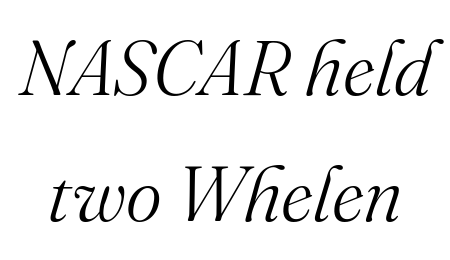
Looks like regular typesetting: each glyph gets only the width it needs. Evenly set lines give the paragraph a standard silhouette. A quiet, ordinary-to-light weight characterises the typeface. An italicized treatment has been applied to the whole sample.
